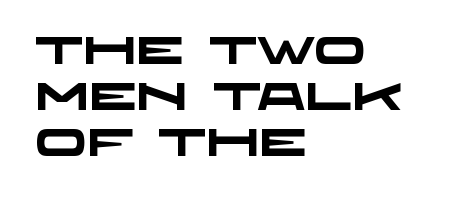
Q: Is the text bold? A: Yes.
Q: Is the typeface a serif or a sans-serif typeface? A: Sans-serif.
Q: Is the text underlined? A: No.
Q: How is the paragraph aligned? A: Left-aligned.
Q: Is the spacing between letters normal or unusually wide? A: Normal.
Q: Width (condensed, normal, or wide)? A: Wide.
Q: Stroke contrast? A: Low.
Q: x-height? A: Large.
Q: Monospaced? A: No.
